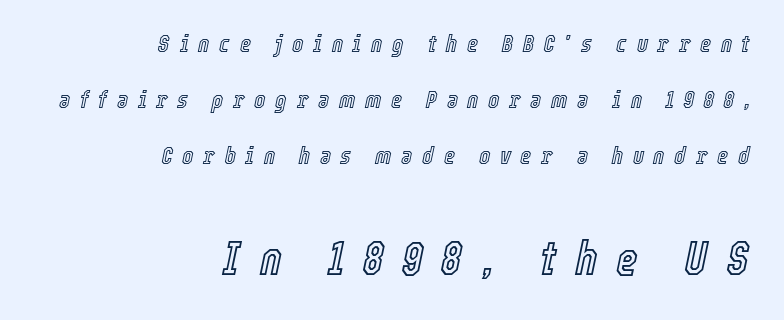
The image shows 47 px condensed type, italic (leaning right); set right-aligned, loose line spacing (2.33x), unusually wide letter spacing (+0.4 em), not underlined; the second (bottom) block is 1.96x larger; a medium x-height.
